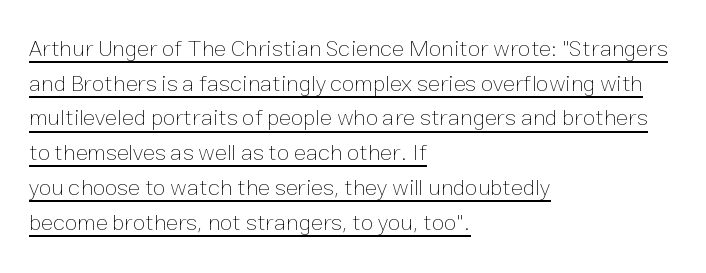
The image shows 23 px text type, upright; set left-aligned, normal line spacing (1.51x), normal letter spacing, underlined.
